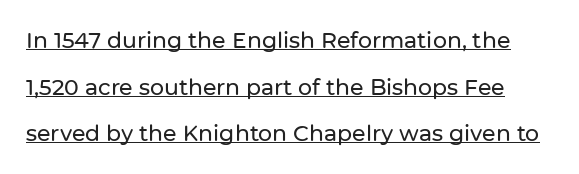
{"italic": "no", "underline": "yes", "line_spacing": "loose", "line_spacing_ratio": 2.12, "letter_spacing": "normal", "letter_spacing_em": 0.0, "glyph_px": 22}
